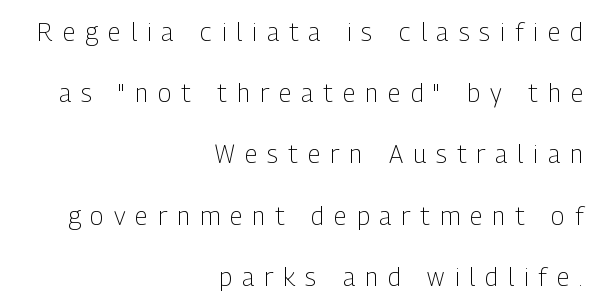
Q: Is the text bold? A: No.
Q: Is the text italic (slanted)? A: No, it is upright.
Q: Is the text underlined? A: No.
Q: How is the paragraph aligned? A: Right-aligned.
Q: Is the spacing between letters normal or unusually wide? A: Unusually wide.
Q: Is the spacing between lines tight, normal or loose? A: Loose.
